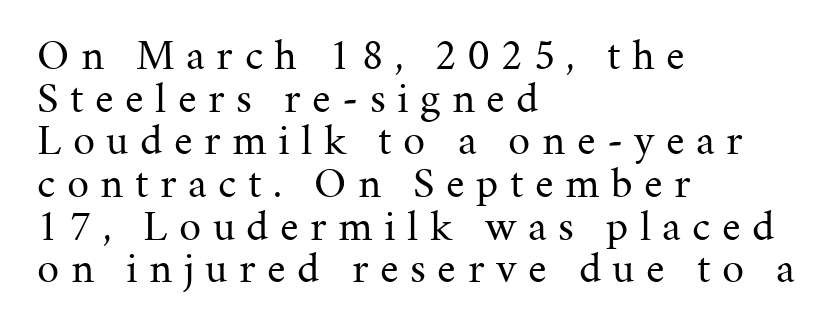
Q: Is the text bold? A: No.
Q: Is the text italic (slanted)? A: No, it is upright.
Q: Is the typeface a serif or a sans-serif typeface? A: Serif.
Q: Is the text underlined? A: No.
Q: How is the paragraph aligned? A: Left-aligned.
Q: Is the spacing between letters normal or unusually wide? A: Unusually wide.
Q: Is the spacing between lines tight, normal or loose? A: Tight.
Q: Width (condensed, normal, or wide)? A: Normal.
Q: Stroke contrast? A: Medium.
Q: x-height? A: Medium.
Q: Monospaced? A: No.
